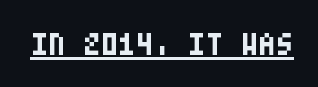
The image shows 32 px bold, condensed sans-serif type, upright; set normal letter spacing, underlined; low stroke contrast and a large x-height.
